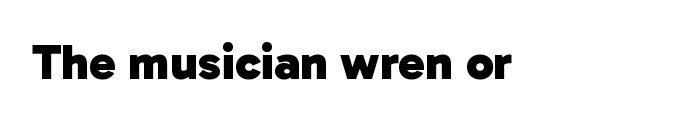
Q: Is the text bold? A: Yes.
Q: Is the typeface a serif or a sans-serif typeface? A: Sans-serif.
Q: Is the text underlined? A: No.
Q: Is the spacing between letters normal or unusually wide? A: Normal.
Q: Width (condensed, normal, or wide)? A: Normal.
Q: Stroke contrast? A: Low.
Q: x-height? A: Medium.
Q: Monospaced? A: No.
